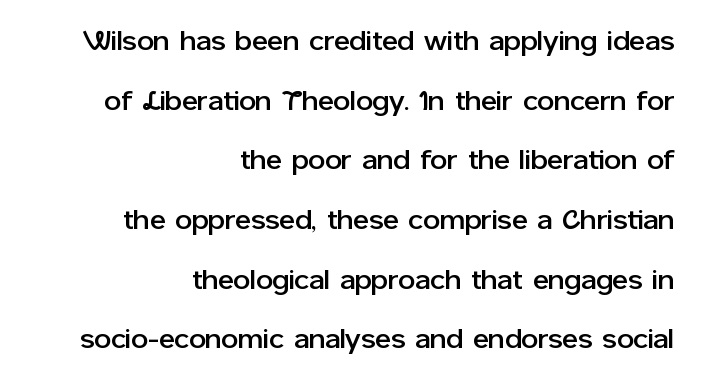
Reading down the column, the eye jumps a long way to each next line. The face used here is rendered with its standard letterfit. All the whitespace from short lines collects on the left. Every stem runs plumb, perpendicular to the baseline. A bare baseline throughout the passage.
